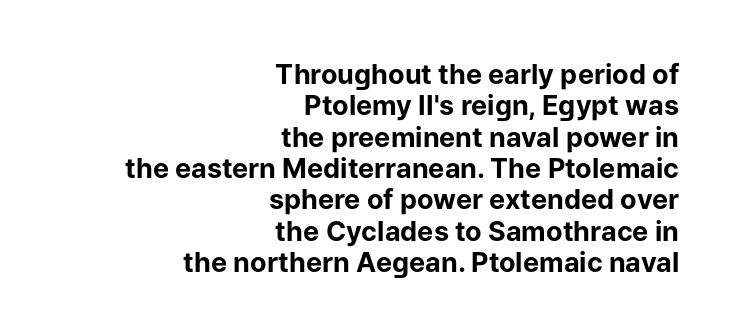
The zone under the glyphs is completely vacant. Teacher's note: observe the even right margin — that is flush-right alignment. Between one letter and the next there's only the usual sliver of space. Ascenders rise straight up at ninety degrees.
